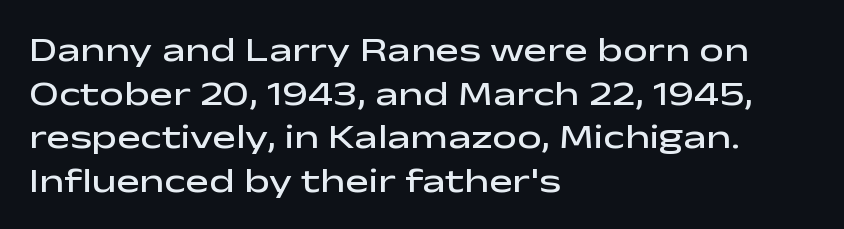
The image shows 35 px semibold, wide sans-serif type, upright; set left-aligned, normal line spacing (1.25x), normal letter spacing, not underlined; low stroke contrast and a medium x-height.
